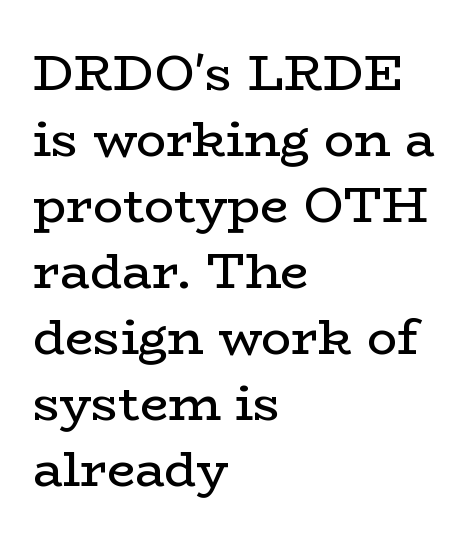
Regular leading. Left-aligned paragraph, ragged on the right. You could not count columns in this text — the font is proportionally spaced. No chunkiness to these letters — they're not bold.
